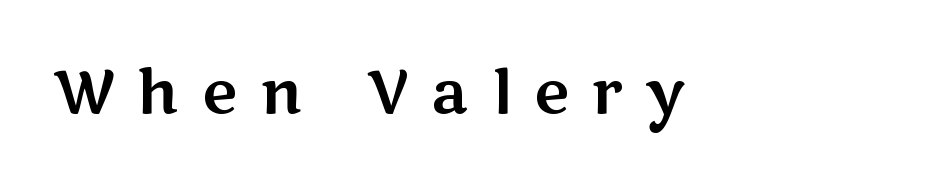
Q: Is the text italic (slanted)? A: No, it is upright.
Q: Is the typeface a serif or a sans-serif typeface? A: Sans-serif.
Q: Is the text underlined? A: No.
Q: Is the spacing between letters normal or unusually wide? A: Unusually wide.
Q: Width (condensed, normal, or wide)? A: Wide.
Q: Stroke contrast? A: Medium.
Q: x-height? A: Medium.
Q: Monospaced? A: No.
